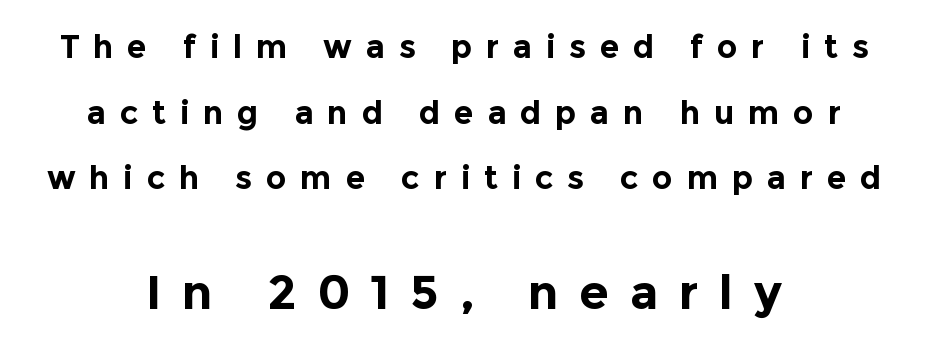
Notice how the stems are strictly vertical — no italics here. On the weight axis this lands at bold, roughly 700. Note: no serifs on the glyphs. Each word looks stretched out because of the extra space between its letters.
